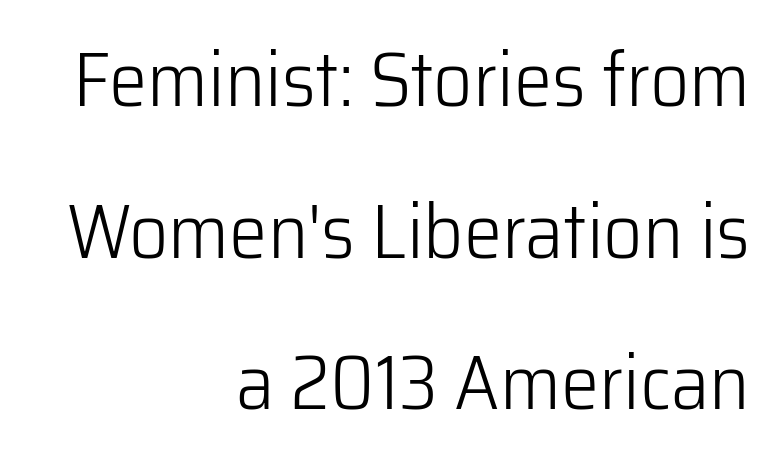
Q: Is the text bold? A: No.
Q: Is the text italic (slanted)? A: No, it is upright.
Q: Is the typeface a serif or a sans-serif typeface? A: Sans-serif.
Q: Is the text underlined? A: No.
Q: How is the paragraph aligned? A: Right-aligned.
Q: Is the spacing between letters normal or unusually wide? A: Normal.
Q: Is the spacing between lines tight, normal or loose? A: Loose.
Q: Width (condensed, normal, or wide)? A: Normal.
Q: Stroke contrast? A: Low.
Q: x-height? A: Medium.
Q: Monospaced? A: No.
